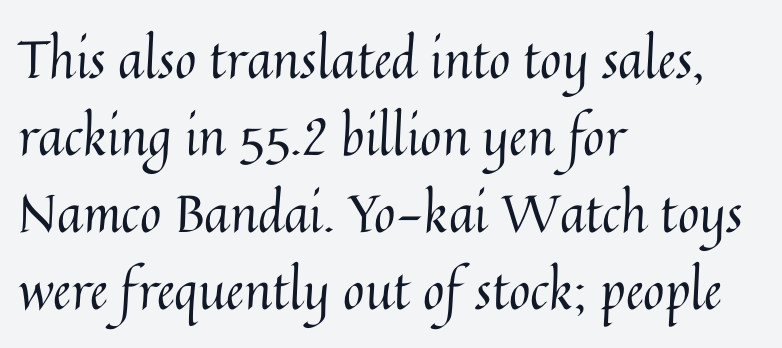
Compared with a centered layout, this one pins lines to the left instead. The face used here is proportionally spaced, like ordinary book or web type. A clean baseline with only descenders dipping below it. This block has exactly the height ordinary leading produces.
